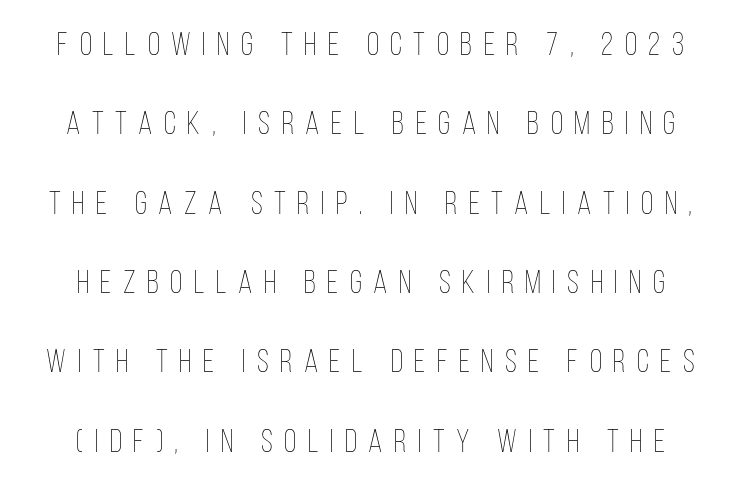
The leading is generous, giving the passage an open texture. Stems here are at most as thick as an everyday book face. Posture: straight, roman, zero tilt. The letterforms stand isolated, each surrounded by extra space.
